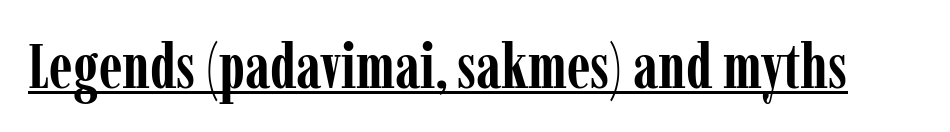
The image shows 63 px semibold, condensed serif type, upright; set normal letter spacing, underlined; low stroke contrast and a medium x-height.
